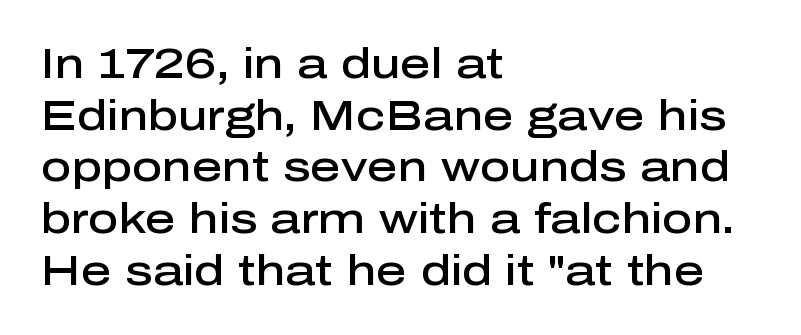
Q: Is the text bold? A: Semi-bold.
Q: Is the text italic (slanted)? A: No, it is upright.
Q: Is the typeface a serif or a sans-serif typeface? A: Sans-serif.
Q: Is the text underlined? A: No.
Q: How is the paragraph aligned? A: Left-aligned.
Q: Is the spacing between letters normal or unusually wide? A: Normal.
Q: Width (condensed, normal, or wide)? A: Normal.
Q: Stroke contrast? A: Low.
Q: x-height? A: Medium.
Q: Monospaced? A: No.
